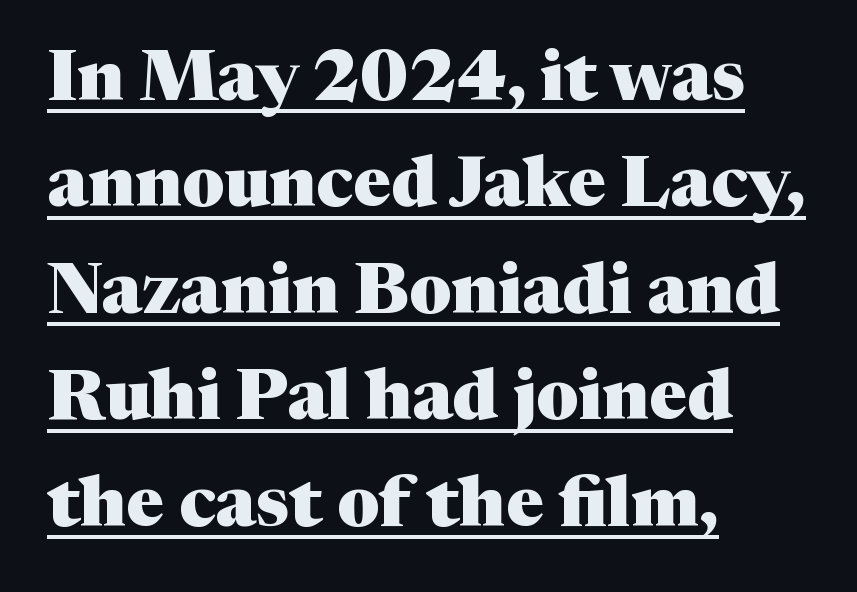
{"serif": "yes", "italic": "no", "bold": "yes", "weight": "heavy", "width": "normal", "stroke_contrast": "medium", "x_height": "medium", "monospaced": "no", "underline": "yes", "align": "left", "line_spacing": "normal", "line_spacing_ratio": 1.5, "letter_spacing": "normal", "letter_spacing_em": 0.0, "glyph_px": 71}
